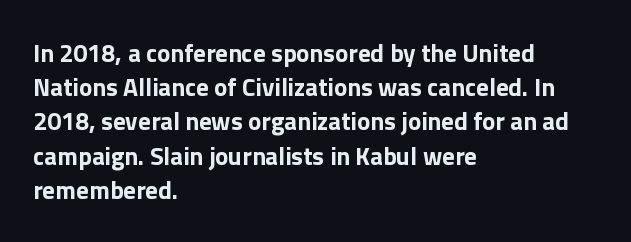
The lines in this sample share a left origin and differ only in where they stop. Summary of vertical rhythm: regular, with standard interline spacing. Italic: no, the glyphs are upright roman. The letterforms sit shoulder to shoulder at normal distance. Set as a true bold cut, around the 700 mark. The baseline area is clear.
